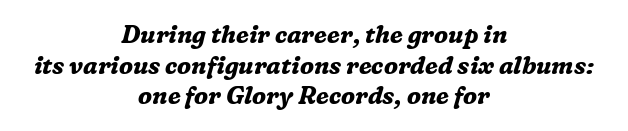
This rendering features lettering with no underline. A typesetter would call this leading conventional body-copy spacing. Characters are canted at an angle relative to the baseline's perpendicular. Is the letter spacing exaggerated? No — it looks like the ordinary default. Where is the straight margin? There isn't one; the lines are centered.
